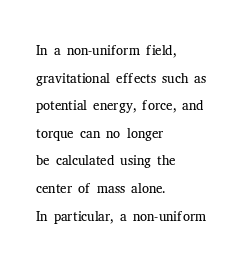
The image shows 20 px text type, upright; set left-aligned, normal line spacing (1.38x), normal letter spacing, not underlined.
